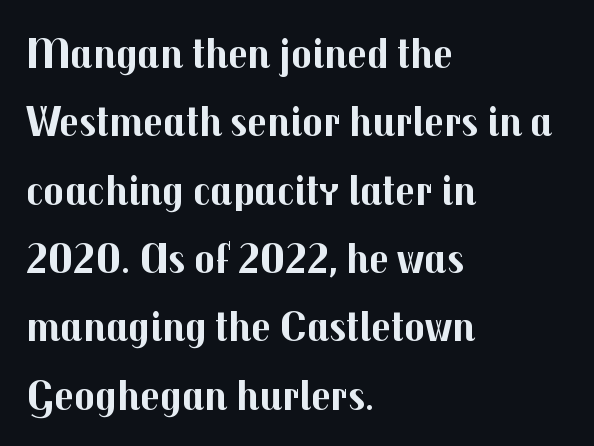
{"serif": "no", "italic": "no", "bold": "yes", "weight": "bold", "width": "normal", "stroke_contrast": "medium", "x_height": "medium", "monospaced": "no", "underline": "no", "align": "left", "line_spacing": "normal", "line_spacing_ratio": 1.59, "letter_spacing": "normal", "letter_spacing_em": 0.0, "glyph_px": 43}
